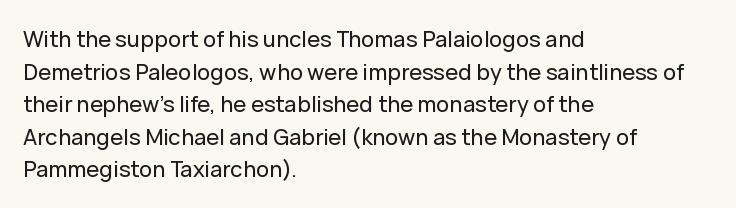
Q: Is the text italic (slanted)? A: No, it is upright.
Q: Is the text underlined? A: No.
Q: How is the paragraph aligned? A: Left-aligned.
Q: Is the spacing between letters normal or unusually wide? A: Normal.
Q: Is the spacing between lines tight, normal or loose? A: Normal.
